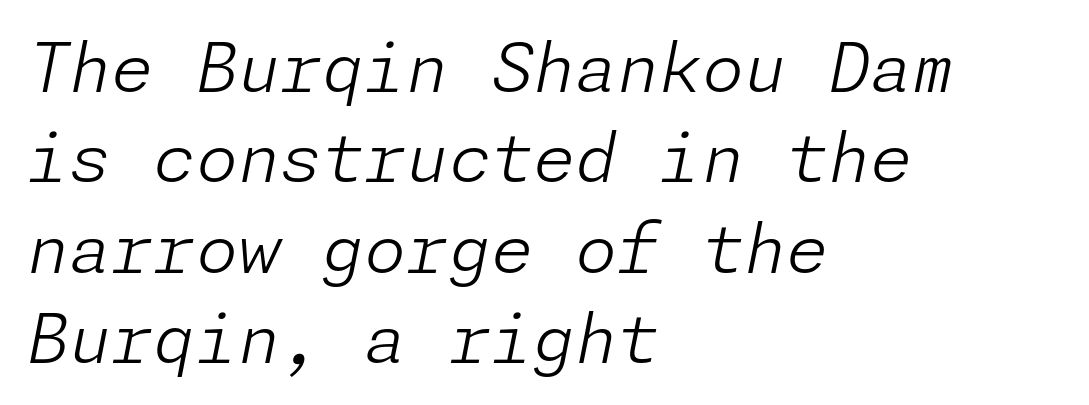
Weight: regular or lighter. Each line starts at the same left margin while the right side varies. The specimen omits any rule beneath the text block's lines. Whoever set this chose a conventional vertical rhythm. These lines keep a tight, regular rhythm from letter to letter.
